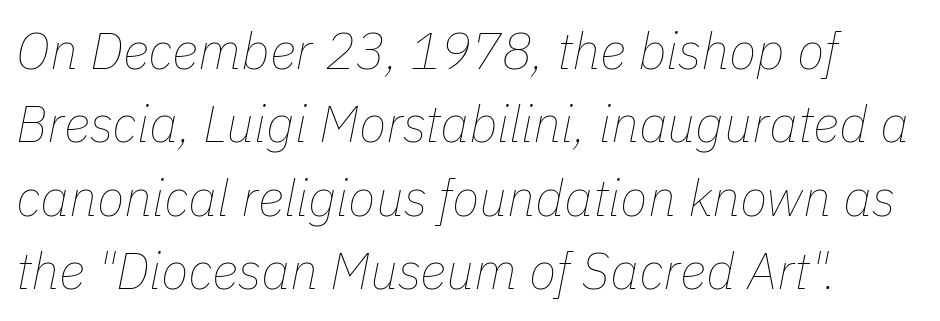
Heft: none added — not bold. Proportional: the letters do not fall into vertical columns. No word sits above an underline. Regarding leading, the lines here are spaced in the standard way. Tracking here is standard; glyphs follow each other at the usual distance.
